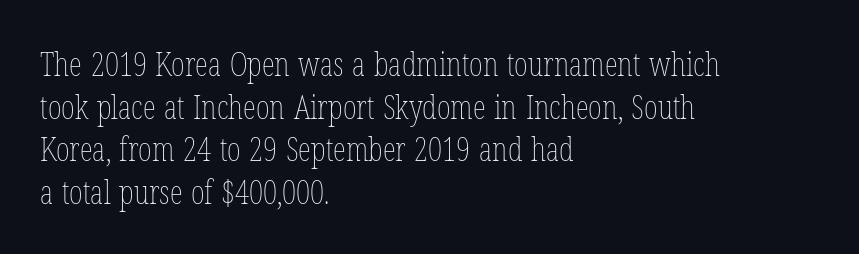
Q: Is the text bold? A: No.
Q: Is the text italic (slanted)? A: No, it is upright.
Q: Is the text underlined? A: No.
Q: How is the paragraph aligned? A: Left-aligned.
Q: Is the spacing between letters normal or unusually wide? A: Normal.
Q: Is the spacing between lines tight, normal or loose? A: Normal.
Q: Width (condensed, normal, or wide)? A: Condensed.
Q: Stroke contrast? A: Low.
Q: x-height? A: Medium.
Q: Monospaced? A: No.
